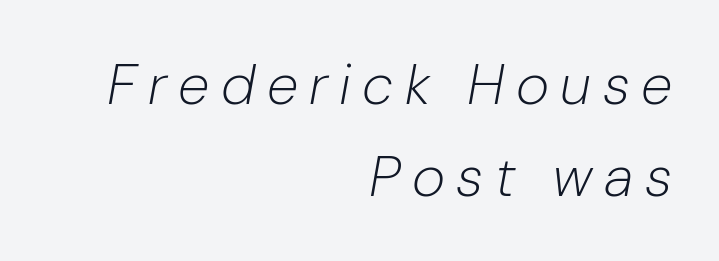
The image shows 57 px light type, italic (leaning right); set right-aligned, normal line spacing (1.61x), unusually wide letter spacing (+0.2 em), not underlined; low stroke contrast and a medium x-height.
